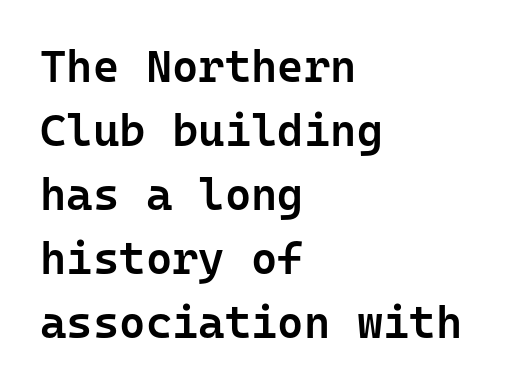
{"serif": "no", "italic": "no", "bold": "semi", "weight": "semibold", "width": "normal", "stroke_contrast": "low", "x_height": "medium", "monospaced": "yes", "underline": "no", "align": "left", "line_spacing": "normal", "line_spacing_ratio": 1.42, "letter_spacing": "normal", "letter_spacing_em": 0.0, "glyph_px": 45}
